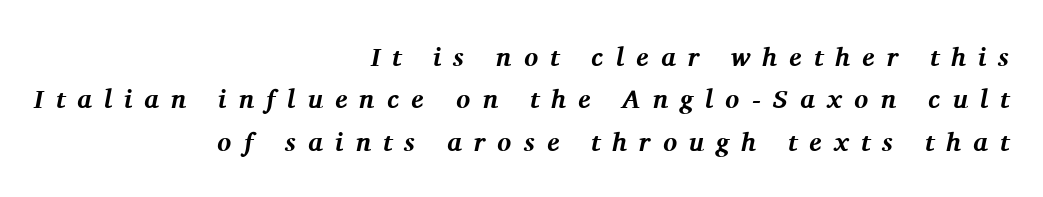
{"italic": "yes", "lean": "right", "slant_degrees": 11, "bold": "yes", "underline": "no", "align": "right", "line_spacing": "normal", "line_spacing_ratio": 1.63, "letter_spacing": "wide", "letter_spacing_em": 0.47, "glyph_px": 26}
